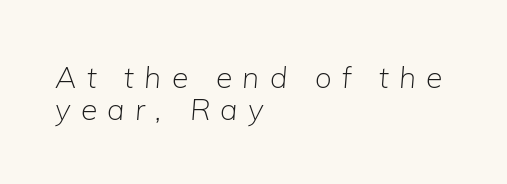
The image shows 30 px light type, italic (leaning right); set left-aligned, tight line spacing (1.06x), unusually wide letter spacing (+0.34 em), not underlined; low stroke contrast and a medium x-height.
